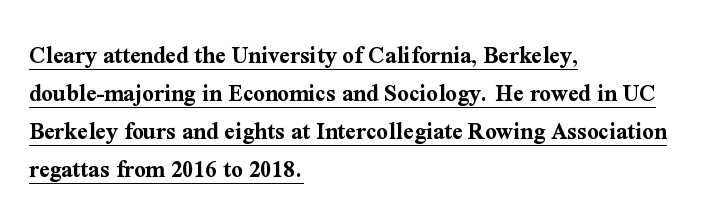
The image shows 25 px bold type, upright; set left-aligned, normal line spacing (1.52x), normal letter spacing, underlined.
